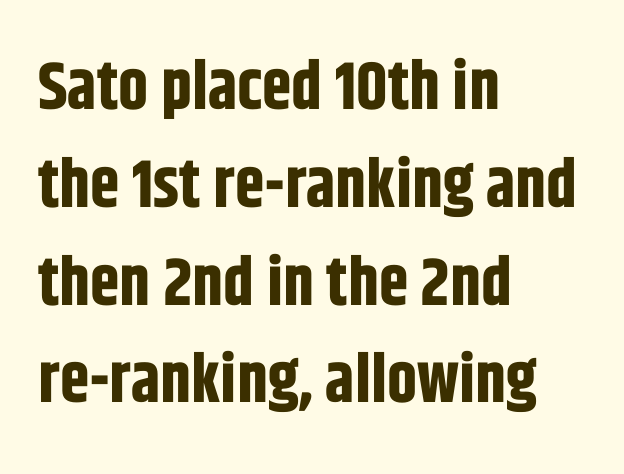
Q: Is the text bold? A: Yes.
Q: Is the text italic (slanted)? A: No, it is upright.
Q: Is the typeface a serif or a sans-serif typeface? A: Sans-serif.
Q: Is the text underlined? A: No.
Q: How is the paragraph aligned? A: Left-aligned.
Q: Is the spacing between letters normal or unusually wide? A: Normal.
Q: Is the spacing between lines tight, normal or loose? A: Normal.
Q: Width (condensed, normal, or wide)? A: Condensed.
Q: Stroke contrast? A: Low.
Q: x-height? A: Large.
Q: Monospaced? A: No.
